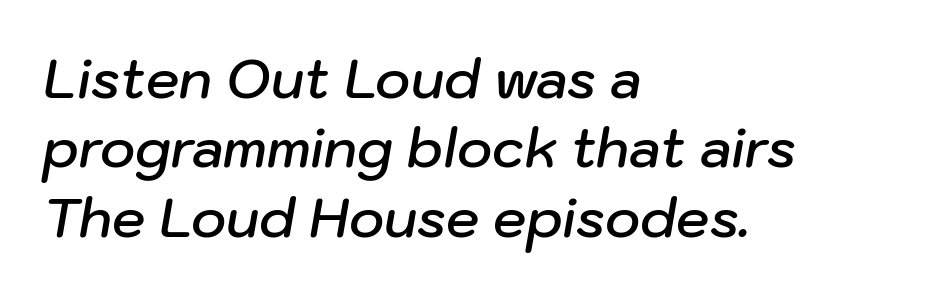
The image shows 53 px semibold type, italic (leaning right); set left-aligned, normal line spacing (1.31x), normal letter spacing, not underlined; low stroke contrast and a medium x-height.
